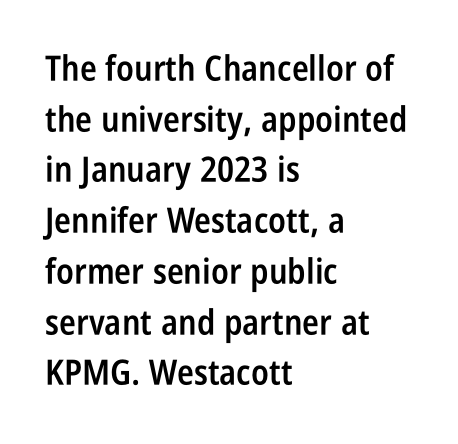
{"serif": "no", "italic": "no", "bold": "semi", "weight": "semibold", "width": "condensed", "stroke_contrast": "low", "x_height": "large", "monospaced": "no", "underline": "no", "align": "left", "line_spacing": "normal", "line_spacing_ratio": 1.45, "letter_spacing": "normal", "letter_spacing_em": 0.0, "glyph_px": 35}
